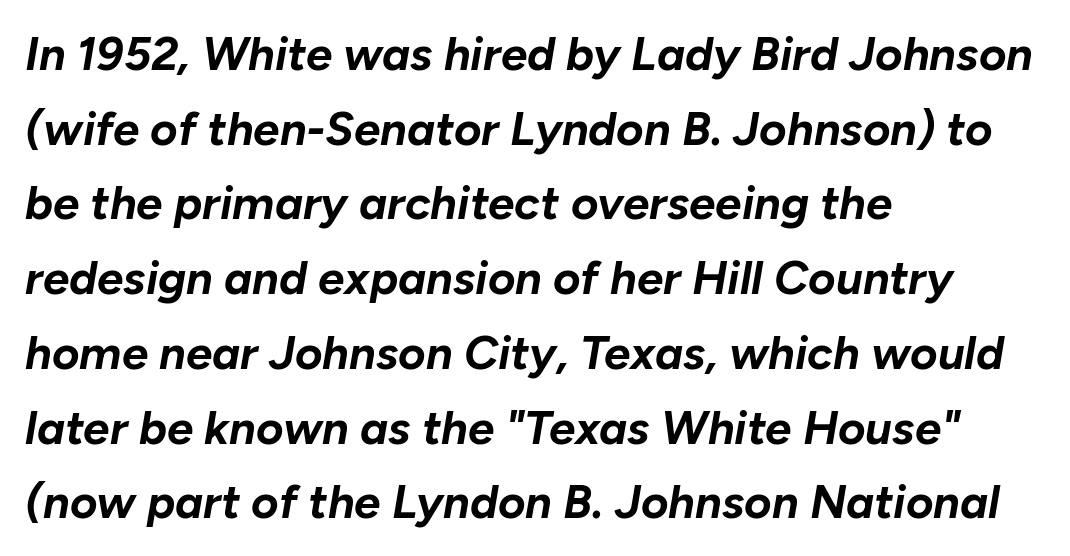
{"italic": "yes", "lean": "right", "slant_degrees": 10, "bold": "yes", "weight": "bold", "width": "normal", "stroke_contrast": "low", "x_height": "medium", "monospaced": "no", "underline": "no", "align": "left", "line_spacing": "normal", "line_spacing_ratio": 1.59, "letter_spacing": "normal", "letter_spacing_em": 0.0, "glyph_px": 47}
